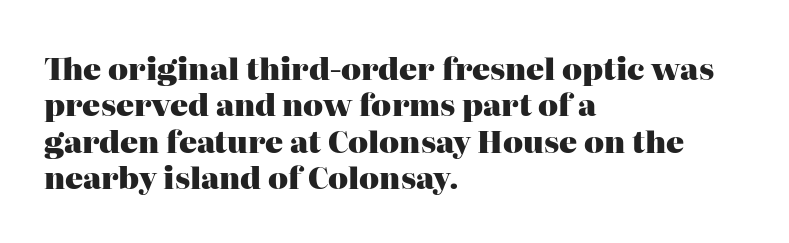
Q: Is the text bold? A: Yes.
Q: Is the text italic (slanted)? A: No, it is upright.
Q: Is the typeface a serif or a sans-serif typeface? A: Serif.
Q: Is the text underlined? A: No.
Q: How is the paragraph aligned? A: Left-aligned.
Q: Is the spacing between letters normal or unusually wide? A: Normal.
Q: Width (condensed, normal, or wide)? A: Normal.
Q: Stroke contrast? A: High.
Q: x-height? A: Medium.
Q: Monospaced? A: No.
